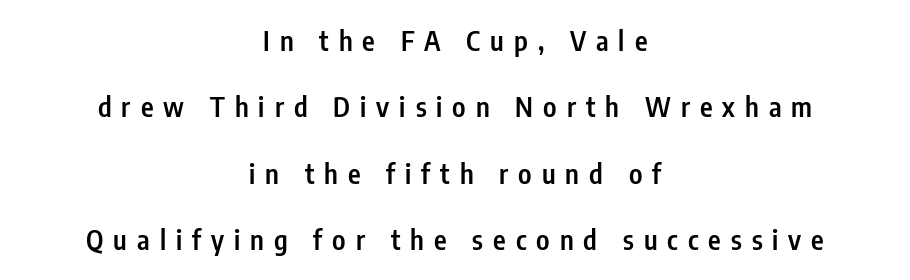
Does the leading feel generous? Absolutely, it's lavish. The font is running at a semibold setting, under full bold. When letters stand straight like this, we call the style roman or upright. The area under the type is left untouched.
